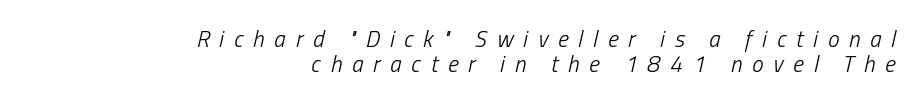
Italic? Definitely — the glyphs are oblique. Unbolded letterforms with no extra heft. Which margin do the lines hug? The right one — the left edge is uneven. Only glyphs here, with clear space below each row. Each word looks stretched out because of the extra space between its letters. Is there much room between lines? No — they nearly touch.
